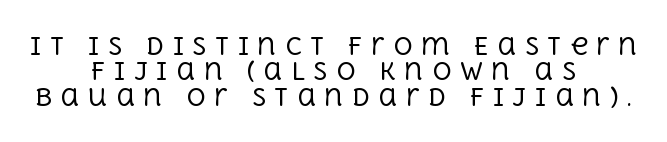
The image shows 24 px text type, upright; set centered, tight line spacing (1.06x), unusually wide letter spacing (+0.34 em), not underlined.
